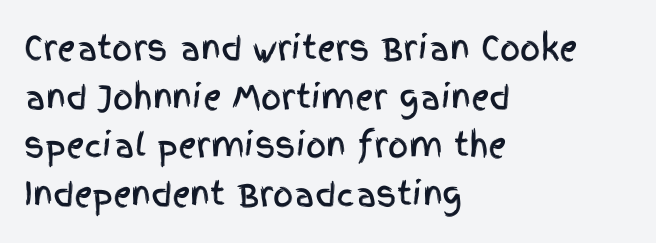
{"serif": "no", "italic": "no", "width": "condensed", "x_height": "large", "monospaced": "no", "underline": "no", "align": "left", "line_spacing": "normal", "line_spacing_ratio": 1.52, "letter_spacing": "normal", "letter_spacing_em": 0.0, "glyph_px": 32}
